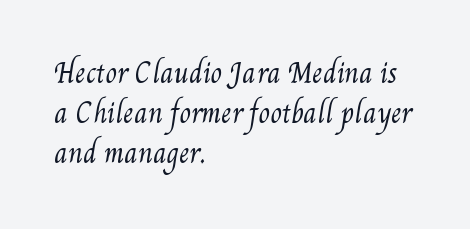
Words appear dense and cohesive because spacing is normal. One glance says typical: line gaps are just what's usual. The ragged edge is on the right, which tells us the setting is flush left. The area under the type is left untouched. Stem width sits at or under what a default text font uses.
